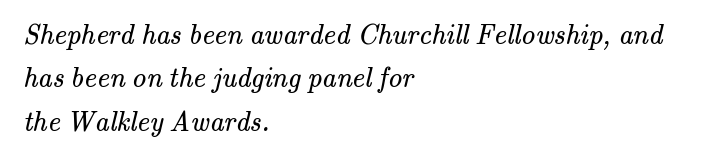
The image shows 28 px regular-weight serif type; set left-aligned, normal line spacing (1.55x), normal letter spacing, not underlined; medium stroke contrast and a small x-height.
